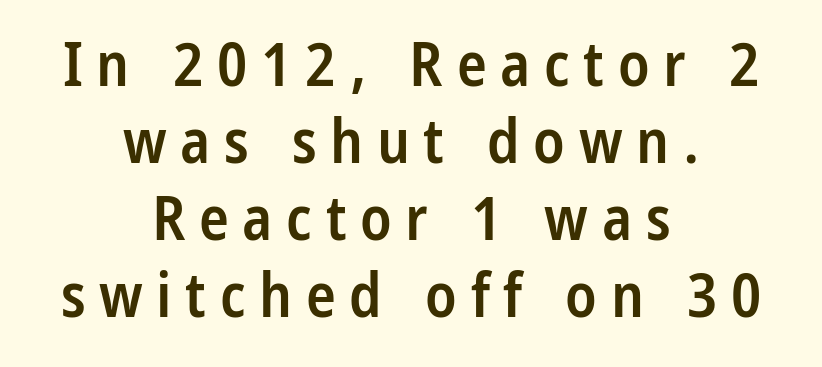
Characters remain perfectly vertical along every line. Do the characters align in a grid? No, the font is proportional. The font family rendered here belongs to the sans-serif group. In CSS terms this would be text-align: center.
